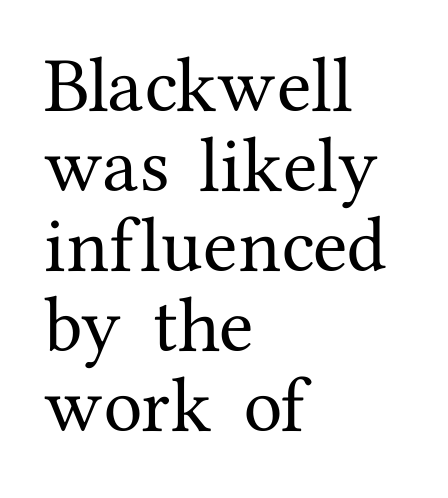
{"serif": "yes", "italic": "no", "width": "normal", "stroke_contrast": "medium", "x_height": "medium", "monospaced": "no", "underline": "no", "align": "left", "line_spacing": "normal", "line_spacing_ratio": 1.27, "letter_spacing": "normal", "letter_spacing_em": 0.0, "glyph_px": 63}
